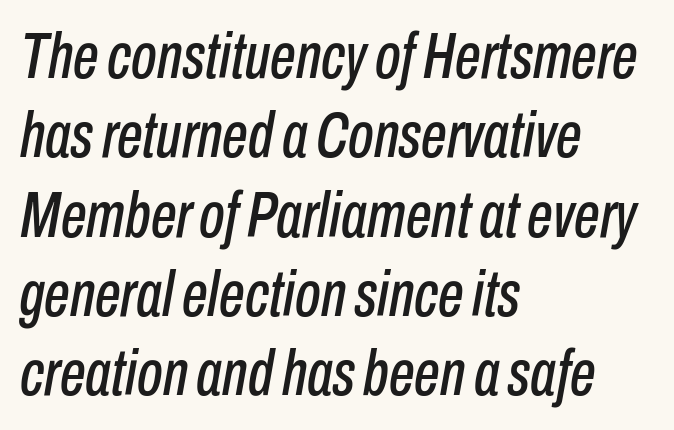
{"italic": "yes", "lean": "right", "slant_degrees": 10, "width": "condensed", "stroke_contrast": "low", "x_height": "medium", "monospaced": "no", "underline": "no", "align": "left", "line_spacing_ratio": 1.22, "letter_spacing": "normal", "letter_spacing_em": 0.0, "glyph_px": 65}
